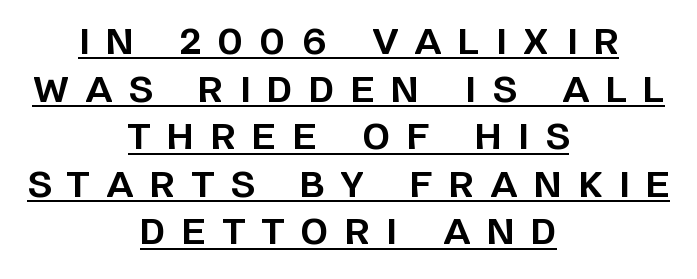
The image shows 35 px bold sans-serif type, upright; set centered, normal line spacing (1.36x), unusually wide letter spacing (+0.48 em), underlined; low stroke contrast and a large x-height.
